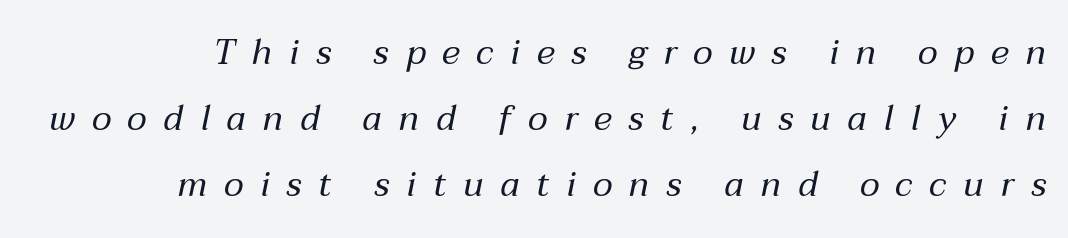
The image shows 35 px regular-weight type, italic (leaning right); set right-aligned, line spacing 1.89x, unusually wide letter spacing (+0.48 em), not underlined; medium stroke contrast and a medium x-height.
